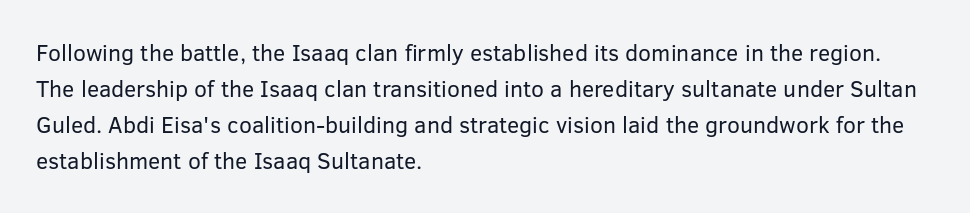
Nothing unusual about the tracking: characters are spaced as the font intends. The typesetter chose a ragged-right arrangement here. Vertical strokes here are truly vertical. In terms of leading, this rendering sits right in the middle.
